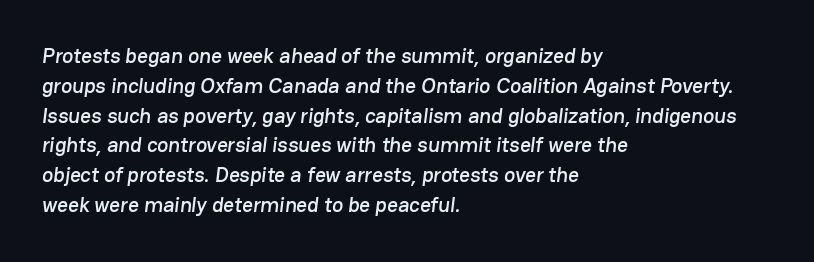
{"underline": "no", "align": "left", "line_spacing": "normal", "line_spacing_ratio": 1.42, "letter_spacing": "normal", "letter_spacing_em": 0.0, "glyph_px": 21}
